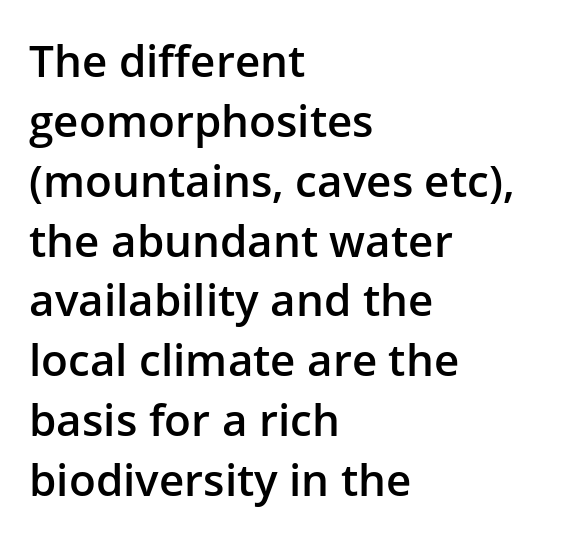
Q: Is the text bold? A: Semi-bold.
Q: Is the text italic (slanted)? A: No, it is upright.
Q: Is the typeface a serif or a sans-serif typeface? A: Sans-serif.
Q: Is the text underlined? A: No.
Q: How is the paragraph aligned? A: Left-aligned.
Q: Is the spacing between letters normal or unusually wide? A: Normal.
Q: Is the spacing between lines tight, normal or loose? A: Normal.
Q: Width (condensed, normal, or wide)? A: Normal.
Q: Stroke contrast? A: Low.
Q: x-height? A: Medium.
Q: Monospaced? A: No.
